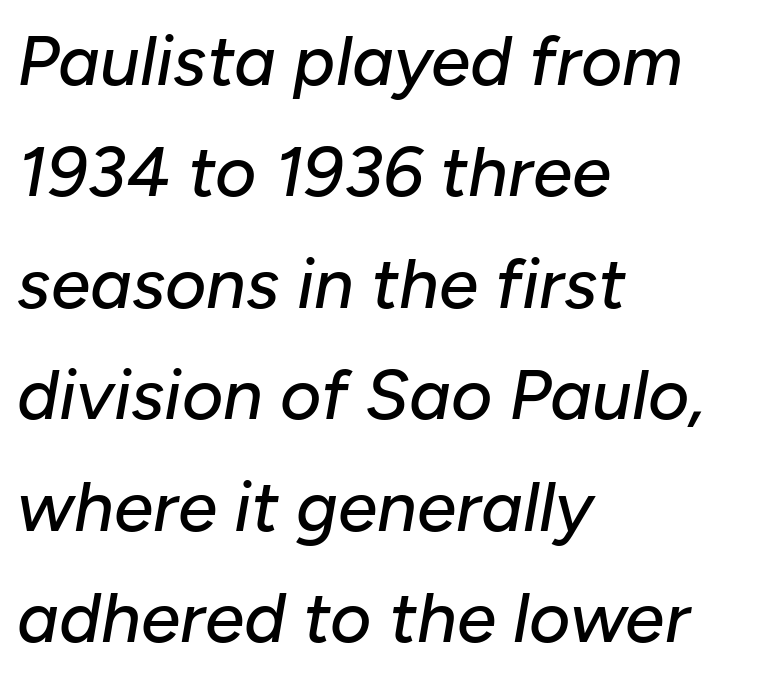
The image shows 71 px text type, italic (leaning right); set left-aligned, normal line spacing (1.57x), normal letter spacing, not underlined; low stroke contrast and a medium x-height.
